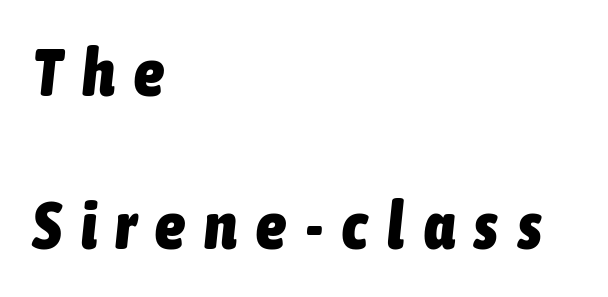
{"italic": "yes", "lean": "right", "slant_degrees": 6, "bold": "yes", "weight": "heavy", "width": "condensed", "stroke_contrast": "low", "x_height": "medium", "monospaced": "no", "underline": "no", "align": "left", "line_spacing": "loose", "line_spacing_ratio": 2.28, "letter_spacing": "wide", "letter_spacing_em": 0.29, "glyph_px": 67}
